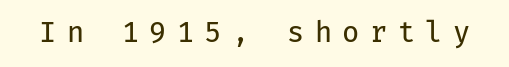
The image shows 28 px regular-weight sans-serif type, upright, monospaced; set unusually wide letter spacing (+0.37 em), not underlined; low stroke contrast and a medium x-height.
